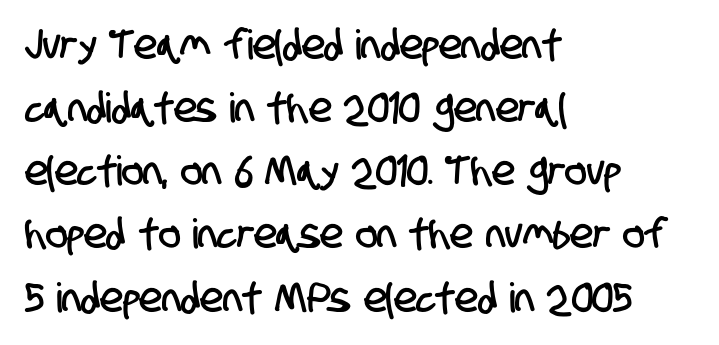
{"serif": "no", "width": "condensed", "stroke_contrast": "low", "x_height": "large", "monospaced": "no", "underline": "no", "align": "left", "line_spacing": "normal", "line_spacing_ratio": 1.54, "letter_spacing": "normal", "letter_spacing_em": 0.0, "glyph_px": 41}
